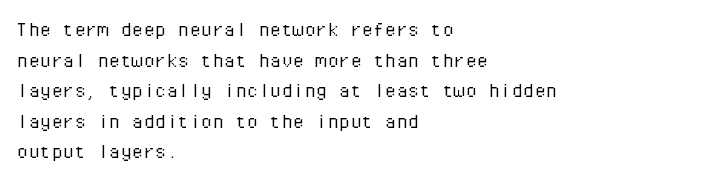
Q: Is the text bold? A: No.
Q: Is the text italic (slanted)? A: No, it is upright.
Q: Is the text underlined? A: No.
Q: How is the paragraph aligned? A: Left-aligned.
Q: Is the spacing between letters normal or unusually wide? A: Normal.
Q: Is the spacing between lines tight, normal or loose? A: Normal.
